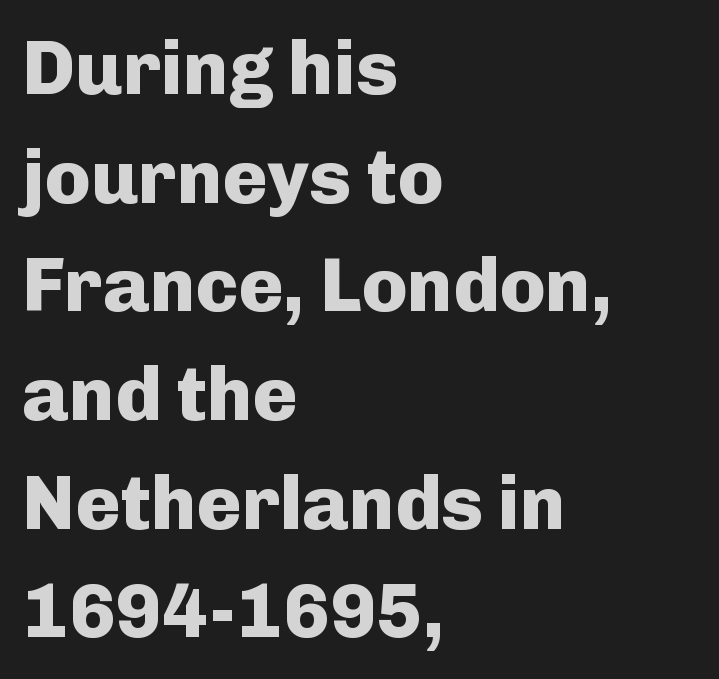
Q: Is the text bold? A: Yes.
Q: Is the text italic (slanted)? A: No, it is upright.
Q: Is the typeface a serif or a sans-serif typeface? A: Sans-serif.
Q: Is the text underlined? A: No.
Q: How is the paragraph aligned? A: Left-aligned.
Q: Is the spacing between letters normal or unusually wide? A: Normal.
Q: Is the spacing between lines tight, normal or loose? A: Normal.
Q: Width (condensed, normal, or wide)? A: Normal.
Q: Stroke contrast? A: Low.
Q: x-height? A: Medium.
Q: Monospaced? A: No.
